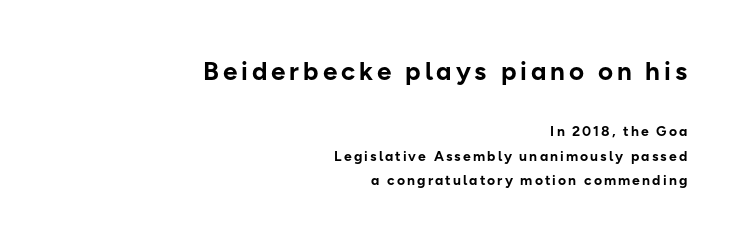
The image shows 26 px bold type, upright; set right-aligned, line spacing 1.77x, not underlined; the first (top) block is 1.86x larger.
